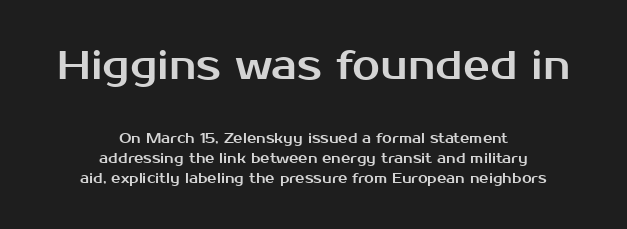
The image shows 40 px sans-serif type, upright; set centered, normal line spacing (1.41x), normal letter spacing, not underlined; the first (top) block is 2.86x larger; medium stroke contrast and a medium x-height.
